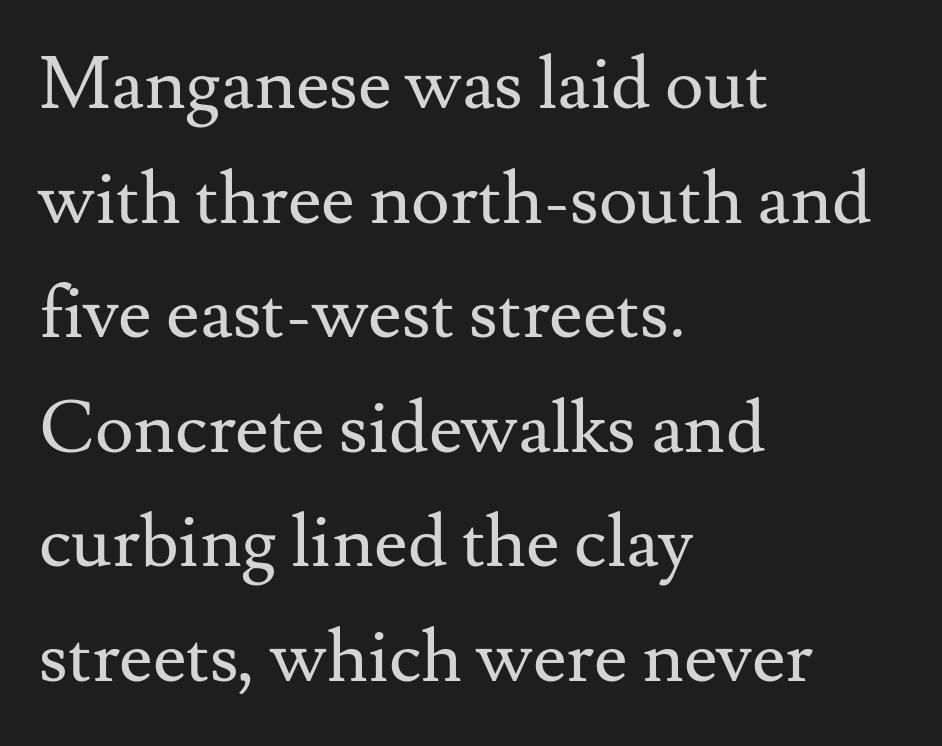
The image shows 73 px regular-weight serif type, upright; set left-aligned, normal line spacing (1.57x), normal letter spacing, not underlined; medium stroke contrast and a small x-height.
